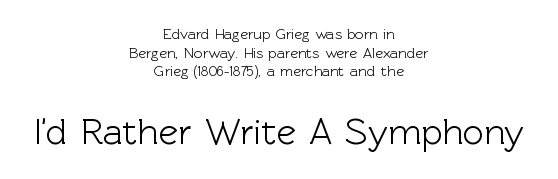
The image shows 37 px sans-serif type, upright; set centered, line spacing 1.24x, normal letter spacing, not underlined; the second (bottom) block is 2.47x larger; a medium x-height.
